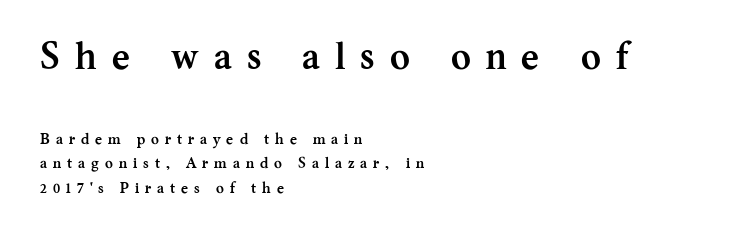
The image shows 38 px semibold serif type, upright; set left-aligned, normal line spacing (1.62x), unusually wide letter spacing (+0.4 em), not underlined; the first (top) block is 2.53x larger; medium stroke contrast and a medium x-height.
